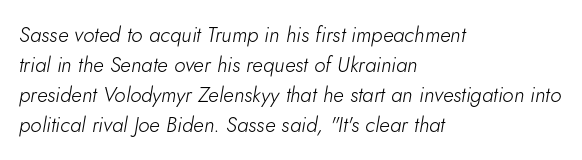
Tracking value appears to be zero — textbook default spacing. Check the space under the baseline: it is left empty. Regarding leading, the lines here are spaced in the standard way. Does the copy run flush right? No — it runs flush left. This reads as an unemphasized weight, regular at the heaviest.
